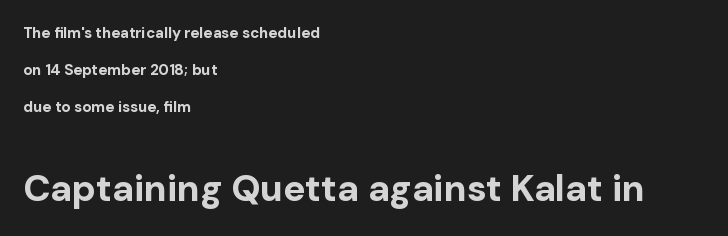
{"serif": "no", "italic": "no", "bold": "yes", "weight": "bold", "width": "normal", "stroke_contrast": "low", "x_height": "medium", "monospaced": "no", "underline": "no", "align": "left", "line_spacing": "loose", "line_spacing_ratio": 2.47, "letter_spacing": "normal", "letter_spacing_em": 0.0, "larger_block": "second", "size_ratio": 2.47, "glyph_px": 37}
